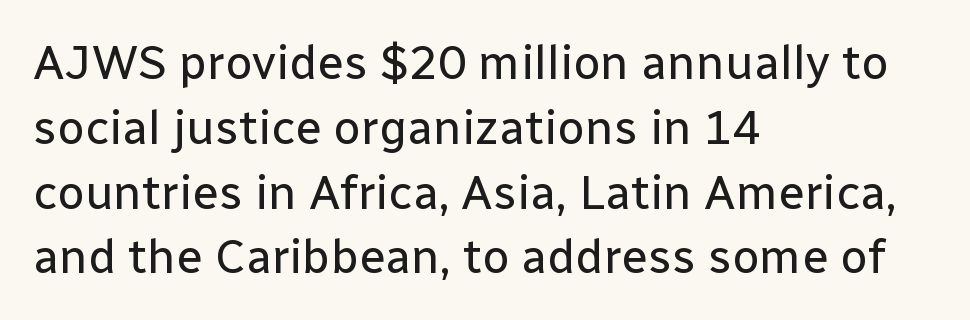
{"serif": "no", "italic": "no", "bold": "no", "weight": "regular", "width": "normal", "stroke_contrast": "low", "x_height": "medium", "monospaced": "no", "underline": "no", "align": "left", "line_spacing": "normal", "line_spacing_ratio": 1.35, "letter_spacing": "normal", "letter_spacing_em": 0.0, "glyph_px": 48}
